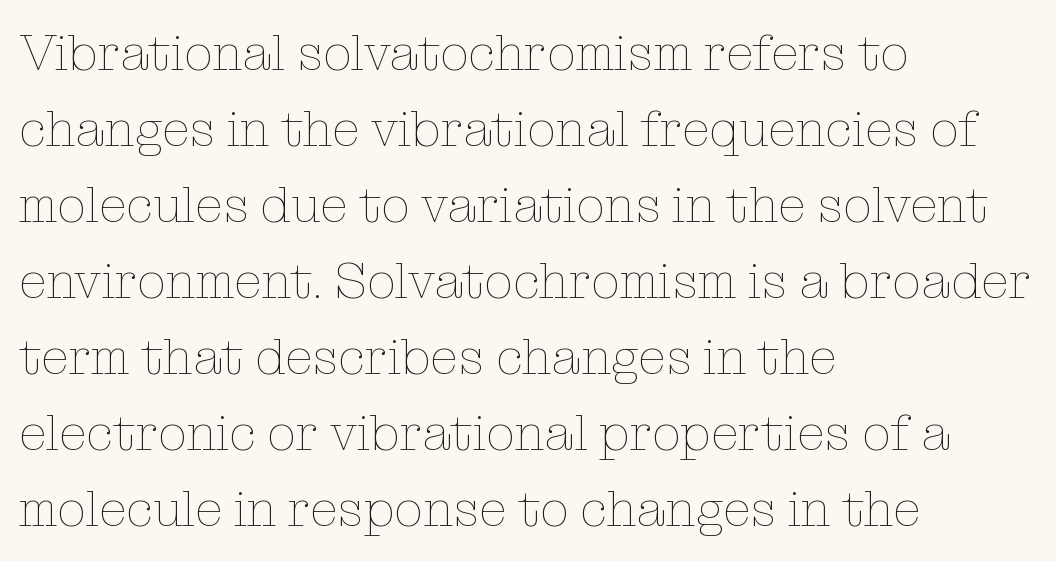
Q: Is the text bold? A: No.
Q: Is the text italic (slanted)? A: No, it is upright.
Q: Is the text underlined? A: No.
Q: How is the paragraph aligned? A: Left-aligned.
Q: Is the spacing between letters normal or unusually wide? A: Normal.
Q: Is the spacing between lines tight, normal or loose? A: Normal.
Q: Width (condensed, normal, or wide)? A: Normal.
Q: Stroke contrast? A: Low.
Q: x-height? A: Medium.
Q: Monospaced? A: No.
